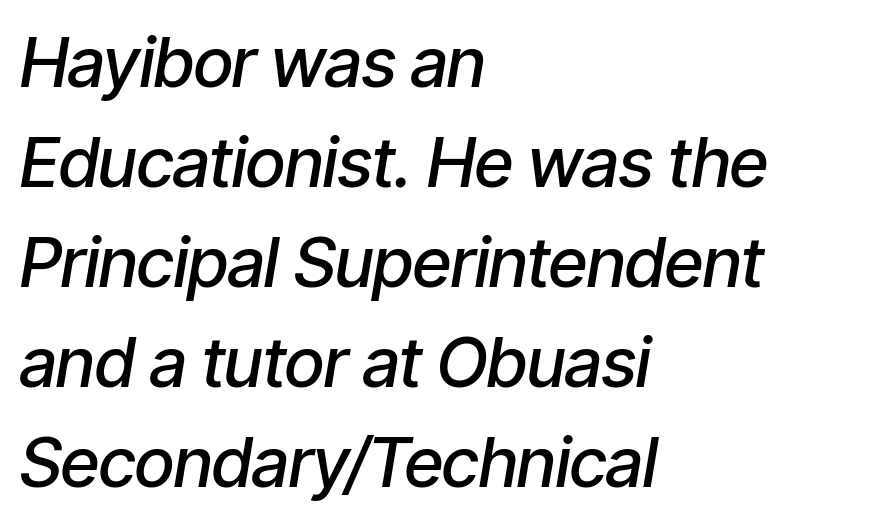
{"italic": "yes", "lean": "right", "slant_degrees": 9, "bold": "semi", "weight": "semibold", "width": "condensed", "stroke_contrast": "low", "x_height": "medium", "monospaced": "no", "underline": "no", "align": "left", "line_spacing": "normal", "line_spacing_ratio": 1.45, "letter_spacing": "normal", "letter_spacing_em": 0.0, "glyph_px": 69}
